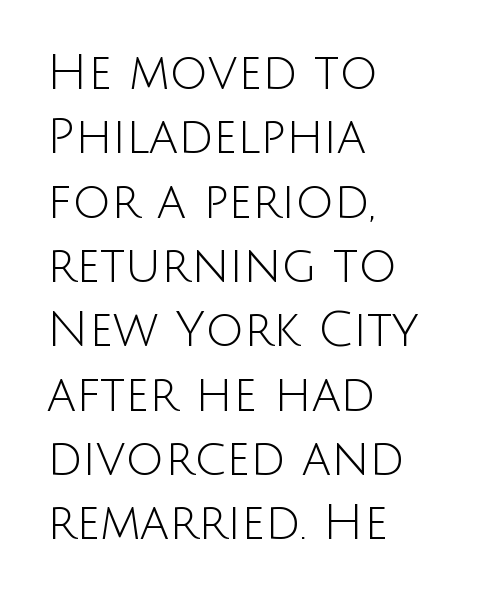
The image shows 48 px light sans-serif type, upright; set left-aligned, normal line spacing (1.34x), normal letter spacing, not underlined; low stroke contrast and a large x-height.
